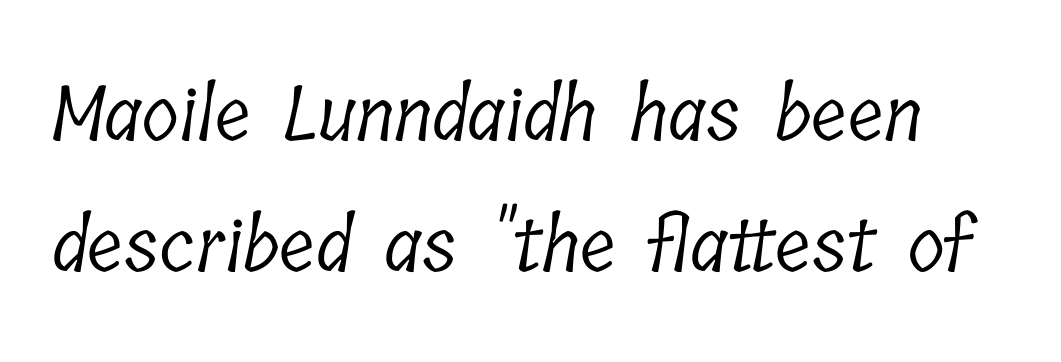
Looks like regular typesetting: each glyph gets only the width it needs. Each row of text sits above clean, open space. The type is set solid horizontally, with unmodified tracking. To sum up the face: it has serifs. A quiet, ordinary-to-light weight characterises the typeface.
